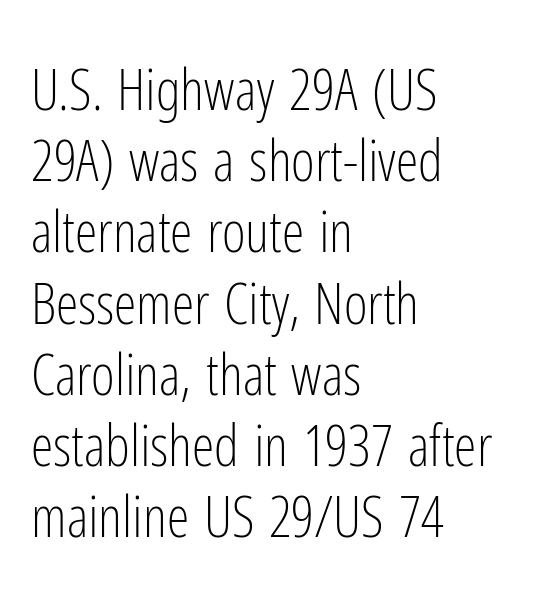
{"serif": "no", "italic": "no", "bold": "no", "weight": "light", "width": "condensed", "stroke_contrast": "low", "x_height": "medium", "monospaced": "no", "underline": "no", "align": "left", "line_spacing": "normal", "line_spacing_ratio": 1.25, "letter_spacing": "normal", "letter_spacing_em": 0.0, "glyph_px": 57}
